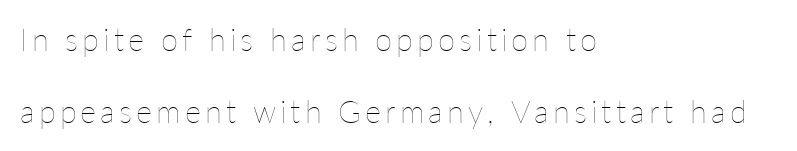
The image shows 31 px thin type, upright; set left-aligned, loose line spacing (2.33x), not underlined; low stroke contrast and a medium x-height.
